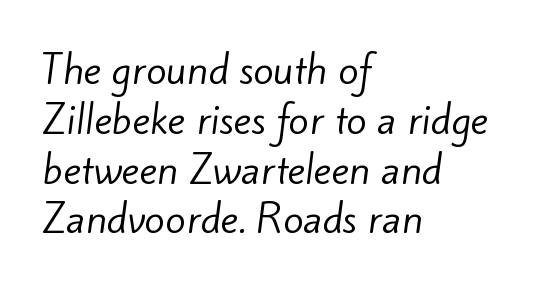
{"serif": "no", "bold": "no", "weight": "regular", "width": "normal", "stroke_contrast": "low", "x_height": "small", "monospaced": "no", "underline": "no", "align": "left", "line_spacing": "normal", "line_spacing_ratio": 1.31, "letter_spacing": "normal", "letter_spacing_em": 0.0, "glyph_px": 38}
